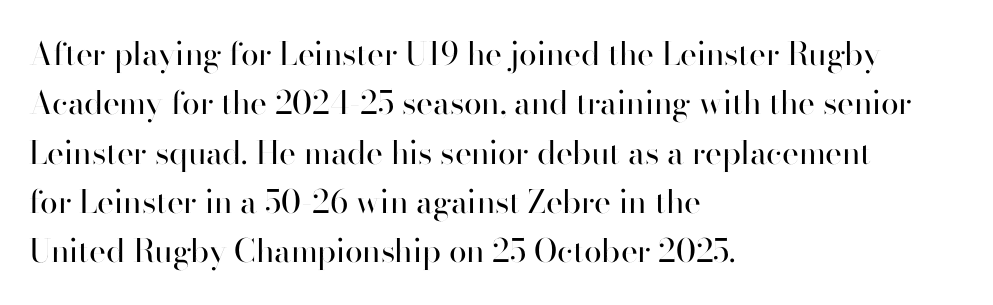
Q: Is the text bold? A: No.
Q: Is the text italic (slanted)? A: No, it is upright.
Q: Is the typeface a serif or a sans-serif typeface? A: Sans-serif.
Q: Is the text underlined? A: No.
Q: How is the paragraph aligned? A: Left-aligned.
Q: Is the spacing between letters normal or unusually wide? A: Normal.
Q: Is the spacing between lines tight, normal or loose? A: Normal.
Q: Width (condensed, normal, or wide)? A: Normal.
Q: Stroke contrast? A: High.
Q: x-height? A: Small.
Q: Monospaced? A: No.
